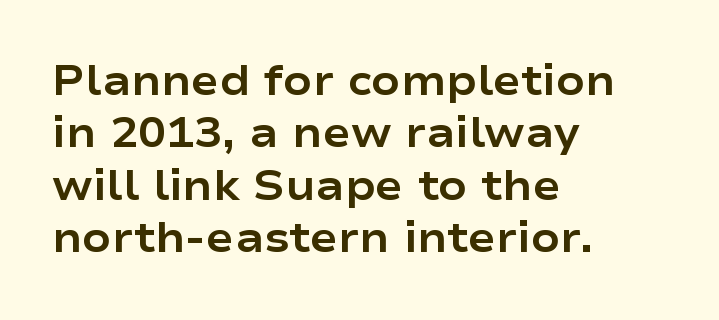
The image shows 42 px bold, wide sans-serif type, upright; set left-aligned, normal line spacing (1.25x), normal letter spacing, not underlined; low stroke contrast and a medium x-height.
